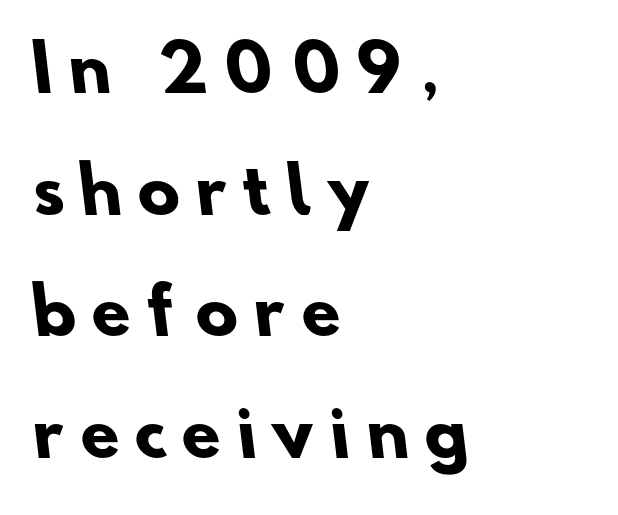
Letterform terminals end flat and unadorned throughout the passage. In terms of leading, this rendering errs on the spacious side. The face used here is proportionally spaced, like ordinary book or web type. The words here are not underlined.
